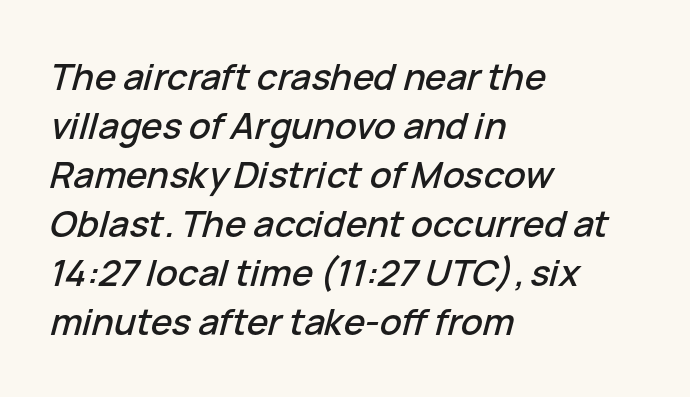
The image shows 36 px text type, italic (leaning right); set left-aligned, normal line spacing (1.36x), normal letter spacing, not underlined; low stroke contrast and a medium x-height.
